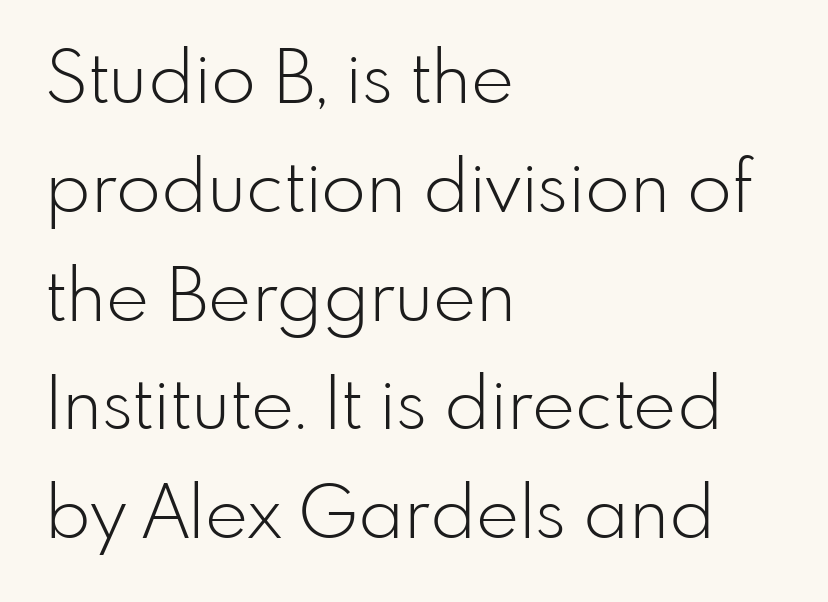
The lettering holds an erect, upright posture throughout. Examine the stroke ends and you'll find no serifs. The specimen omits any rule beneath the text block's lines. The face used here is proportionally spaced, like ordinary book or web type. The paragraph shown leans on its left margin. The face used here is rendered with its standard letterfit.
